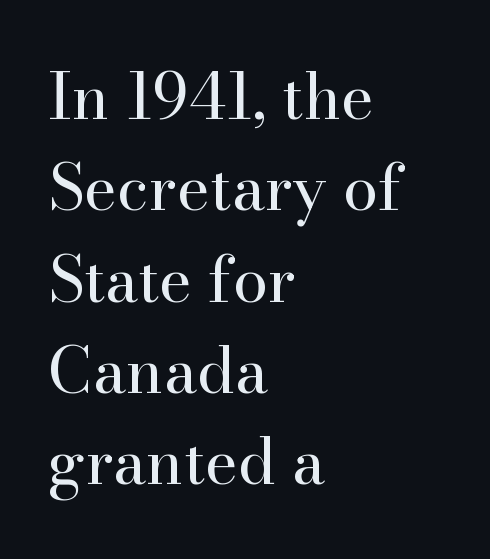
Q: Is the text bold? A: No.
Q: Is the text italic (slanted)? A: No, it is upright.
Q: Is the typeface a serif or a sans-serif typeface? A: Serif.
Q: Is the text underlined? A: No.
Q: How is the paragraph aligned? A: Left-aligned.
Q: Is the spacing between letters normal or unusually wide? A: Normal.
Q: Is the spacing between lines tight, normal or loose? A: Normal.
Q: Width (condensed, normal, or wide)? A: Normal.
Q: Stroke contrast? A: High.
Q: x-height? A: Small.
Q: Monospaced? A: No.
